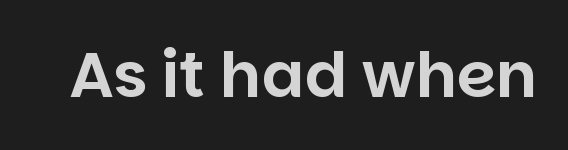
Does extra space separate the letters? No, they use regular spacing. Ordinary non-slanted type is in use. Note the varied advance widths — an 'i' is clearly narrower than an 'm'. A sans-serif font was chosen for this passage. A clean baseline with only descenders dipping below it.
